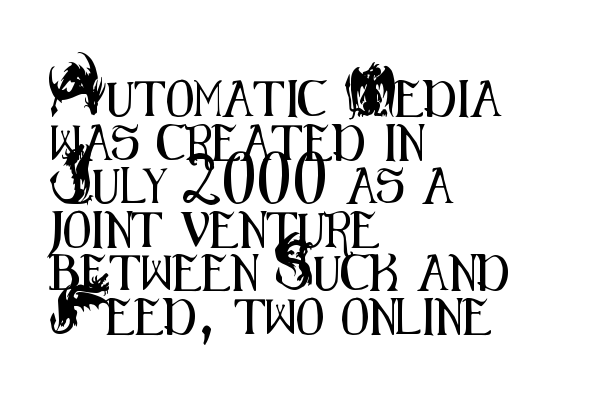
The image shows 36 px condensed sans-serif type, upright; set left-aligned, line spacing 1.21x, normal letter spacing, not underlined; medium stroke contrast and a small x-height.
